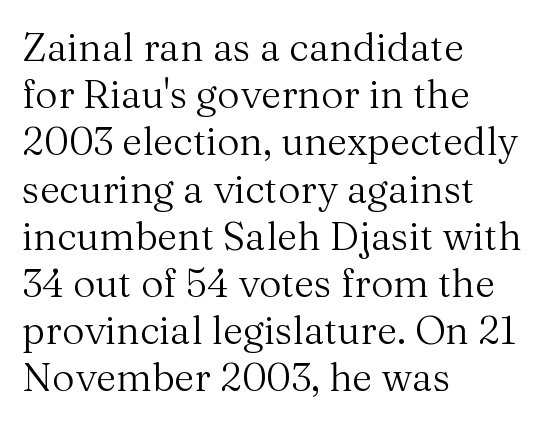
{"serif": "yes", "italic": "no", "bold": "no", "weight": "regular", "width": "normal", "stroke_contrast": "medium", "x_height": "medium", "monospaced": "no", "underline": "no", "align": "left", "line_spacing_ratio": 1.21, "letter_spacing": "normal", "letter_spacing_em": 0.0, "glyph_px": 39}
